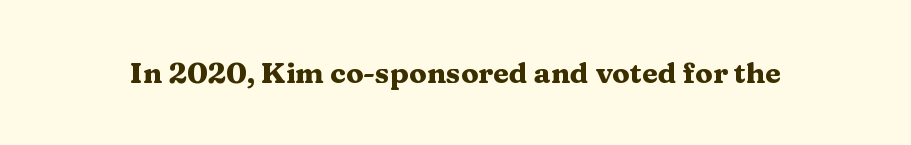
The letters stand straight up with perfectly vertical stems. Bare-footed words on every line. You can tell from the footed stems that serif type was used. Think of a printed novel: that variable character pitch is what you see here.
